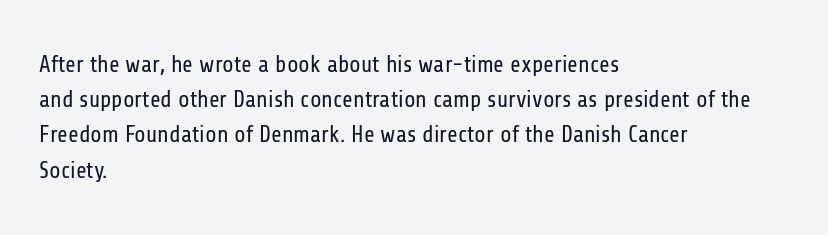
{"italic": "no", "bold": "no", "underline": "no", "align": "left", "line_spacing": "normal", "line_spacing_ratio": 1.53, "letter_spacing": "normal", "letter_spacing_em": 0.0, "glyph_px": 23}
